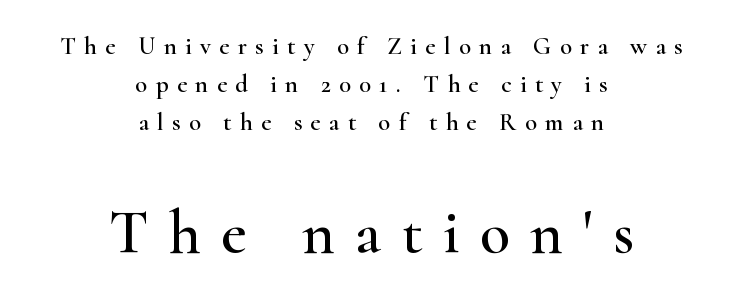
Q: Is the text italic (slanted)? A: No, it is upright.
Q: Is the typeface a serif or a sans-serif typeface? A: Serif.
Q: Is the text underlined? A: No.
Q: How is the paragraph aligned? A: Centered.
Q: Is the spacing between letters normal or unusually wide? A: Unusually wide.
Q: Is the spacing between lines tight, normal or loose? A: Normal.
Q: Which block of text is set in a larger size, the first (top) or the second (bottom)? A: The second (bottom) one.
Q: Width (condensed, normal, or wide)? A: Wide.
Q: Stroke contrast? A: High.
Q: x-height? A: Small.
Q: Monospaced? A: No.
